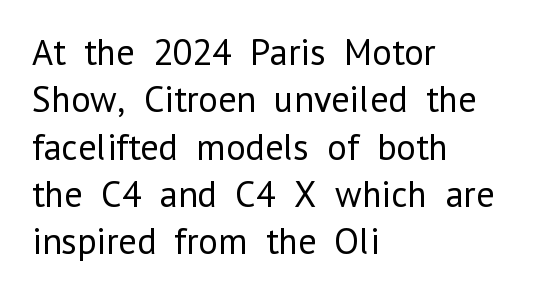
The image shows 37 px regular-weight sans-serif type, upright; set left-aligned, normal line spacing (1.28x), normal letter spacing, not underlined; low stroke contrast and a medium x-height.
